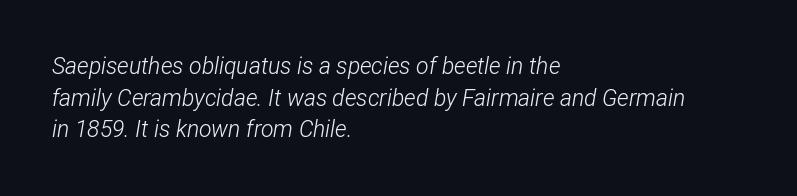
Emphasis-style slanted type is in use. Each line starts at the same left margin while the right side varies. Words float on clear page, feet unadorned. The block of text has a typical density, with ordinary space between rows. The horizontal fit of the characters is conventional and even. Stem width sits at or under what a default text font uses.
